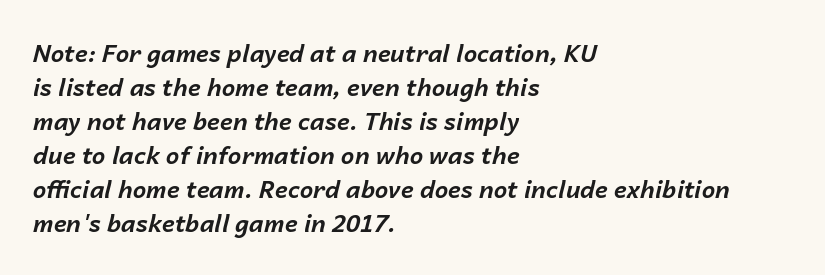
Q: Is the text bold? A: Yes.
Q: Is the text italic (slanted)? A: Yes, it leans right by about 14 degrees.
Q: Is the text underlined? A: No.
Q: How is the paragraph aligned? A: Left-aligned.
Q: Is the spacing between letters normal or unusually wide? A: Normal.
Q: Is the spacing between lines tight, normal or loose? A: Normal.
